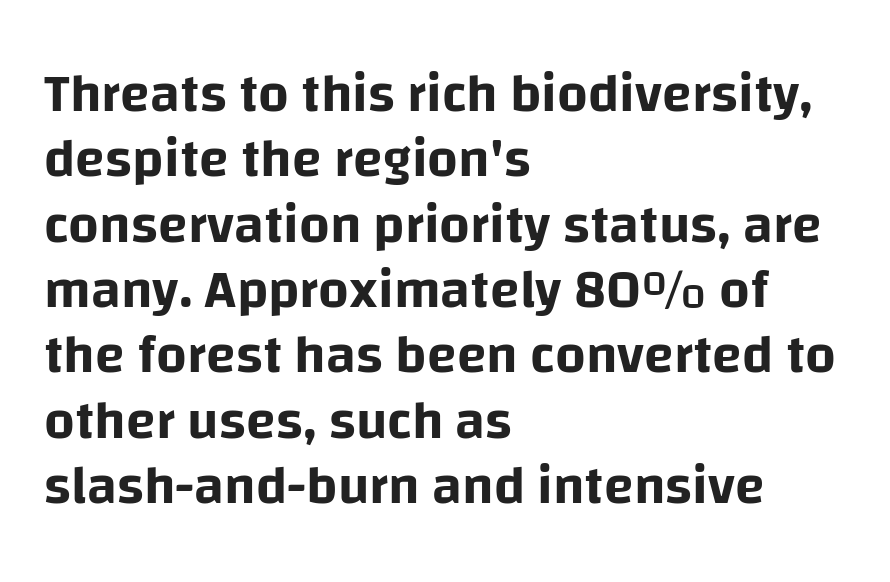
Q: Is the text italic (slanted)? A: No, it is upright.
Q: Is the typeface a serif or a sans-serif typeface? A: Sans-serif.
Q: Is the text underlined? A: No.
Q: How is the paragraph aligned? A: Left-aligned.
Q: Is the spacing between letters normal or unusually wide? A: Normal.
Q: Width (condensed, normal, or wide)? A: Normal.
Q: Stroke contrast? A: Low.
Q: x-height? A: Large.
Q: Monospaced? A: No.
